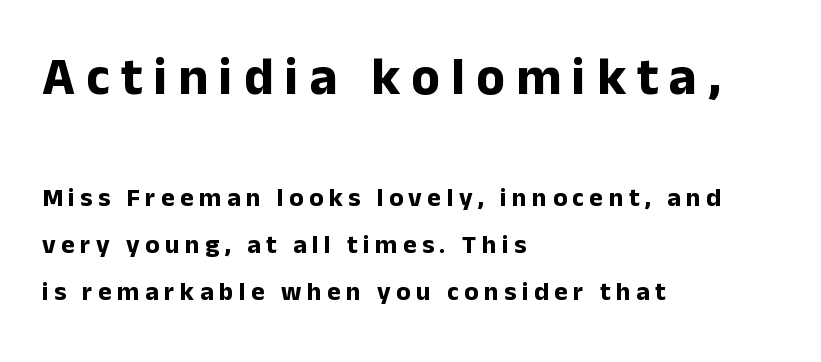
{"serif": "no", "italic": "no", "bold": "yes", "weight": "bold", "width": "normal", "stroke_contrast": "low", "x_height": "medium", "monospaced": "no", "underline": "no", "align": "left", "line_spacing_ratio": 1.81, "letter_spacing": "wide", "letter_spacing_em": 0.21, "larger_block": "first", "size_ratio": 2.04, "glyph_px": 53}
